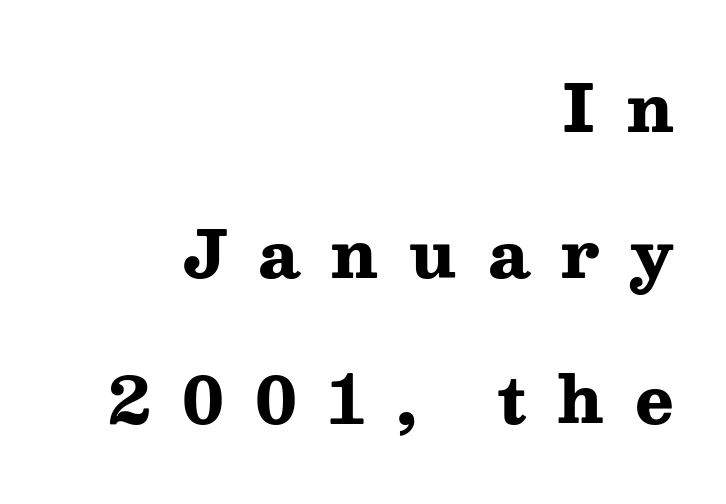
Glance below the letters and you will spot only blank space. Alignment: flush right. Characters follow at a spacing far wider than the type designer built in. Rendered with straight, roman letterforms. These lines are rendered in a variable-pitch font.
